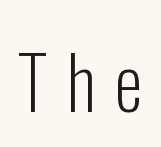
{"serif": "no", "italic": "no", "bold": "no", "weight": "light", "width": "condensed", "stroke_contrast": "low", "x_height": "medium", "monospaced": "no", "underline": "no", "letter_spacing": "wide", "letter_spacing_em": 0.26, "glyph_px": 73}
